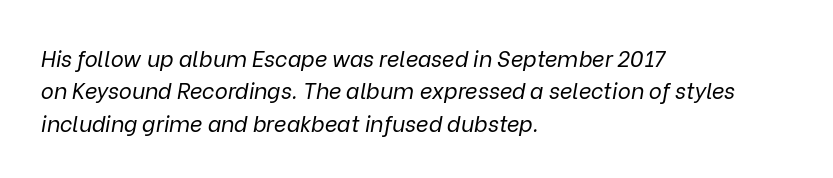
The image shows 22 px text type, italic (leaning right); set left-aligned, normal line spacing (1.47x), normal letter spacing, not underlined.
